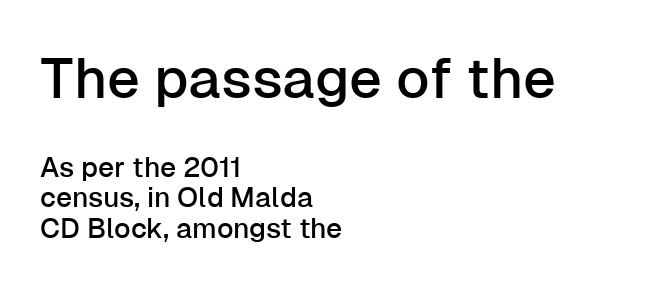
Q: Is the text italic (slanted)? A: No, it is upright.
Q: Is the typeface a serif or a sans-serif typeface? A: Sans-serif.
Q: Is the text underlined? A: No.
Q: How is the paragraph aligned? A: Left-aligned.
Q: Is the spacing between letters normal or unusually wide? A: Normal.
Q: Is the spacing between lines tight, normal or loose? A: Tight.
Q: Which block of text is set in a larger size, the first (top) or the second (bottom)? A: The first (top) one.
Q: Width (condensed, normal, or wide)? A: Normal.
Q: Stroke contrast? A: Low.
Q: x-height? A: Medium.
Q: Monospaced? A: No.
